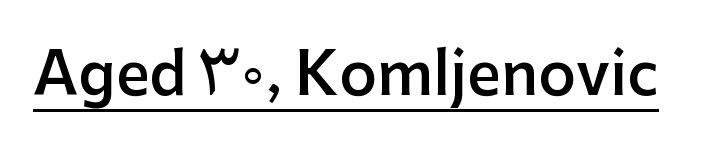
Q: Is the text bold? A: Semi-bold.
Q: Is the text italic (slanted)? A: No, it is upright.
Q: Is the typeface a serif or a sans-serif typeface? A: Sans-serif.
Q: Is the text underlined? A: Yes.
Q: Is the spacing between letters normal or unusually wide? A: Normal.
Q: Width (condensed, normal, or wide)? A: Normal.
Q: Stroke contrast? A: Low.
Q: x-height? A: Medium.
Q: Monospaced? A: No.
